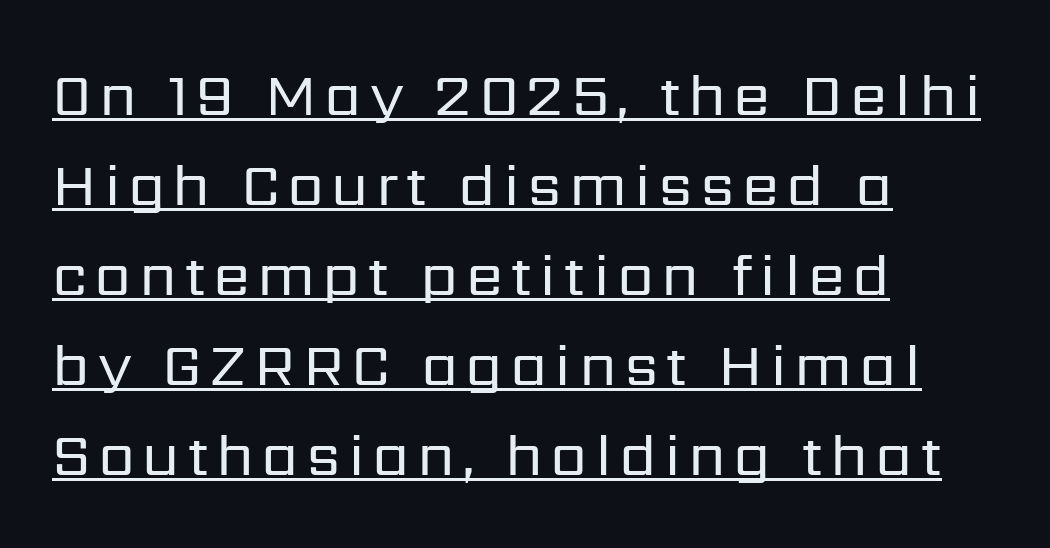
The image shows 60 px regular-weight sans-serif type, upright; set left-aligned, normal line spacing (1.5x), underlined; low stroke contrast and a medium x-height.
